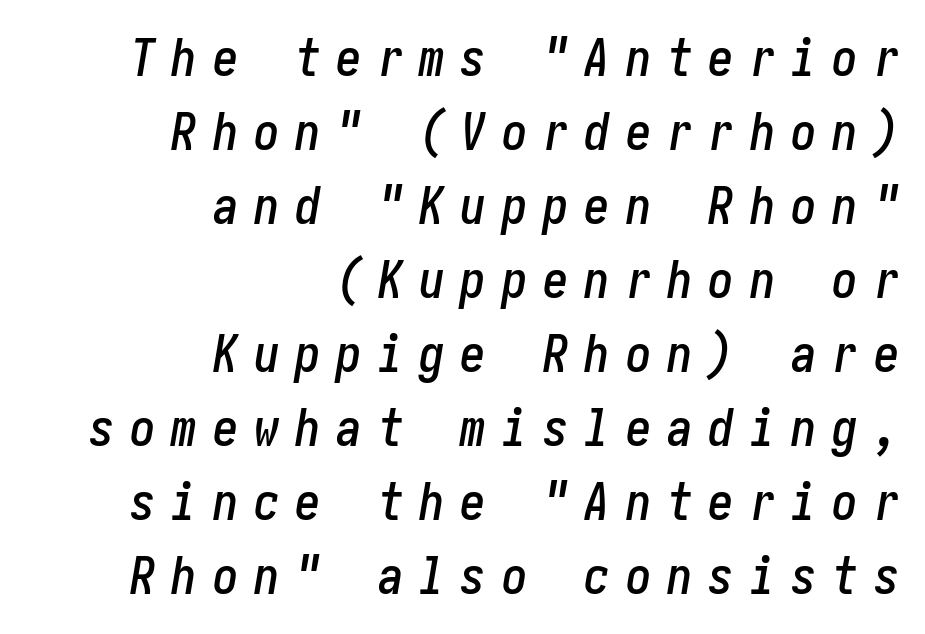
Q: Is the text italic (slanted)? A: Yes, it leans right by about 10 degrees.
Q: Is the text underlined? A: No.
Q: How is the paragraph aligned? A: Right-aligned.
Q: Is the spacing between letters normal or unusually wide? A: Unusually wide.
Q: Is the spacing between lines tight, normal or loose? A: Normal.
Q: Width (condensed, normal, or wide)? A: Condensed.
Q: Stroke contrast? A: Low.
Q: x-height? A: Medium.
